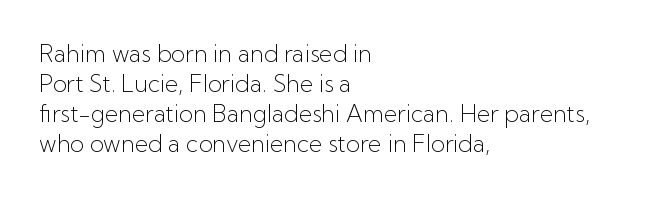
{"italic": "no", "bold": "no", "underline": "no", "align": "left", "line_spacing": "normal", "line_spacing_ratio": 1.31, "letter_spacing": "normal", "letter_spacing_em": 0.0, "glyph_px": 23}
